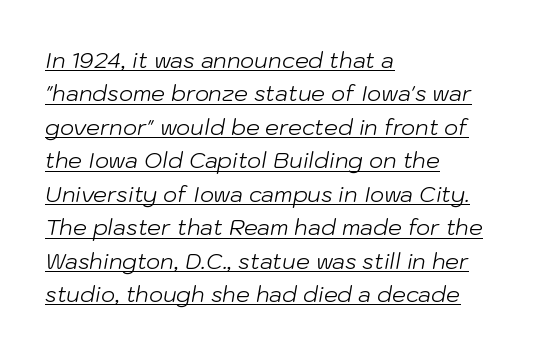
Q: Is the text bold? A: No.
Q: Is the text italic (slanted)? A: Yes, it leans right by about 10 degrees.
Q: Is the text underlined? A: Yes.
Q: How is the paragraph aligned? A: Left-aligned.
Q: Is the spacing between letters normal or unusually wide? A: Normal.
Q: Is the spacing between lines tight, normal or loose? A: Normal.
